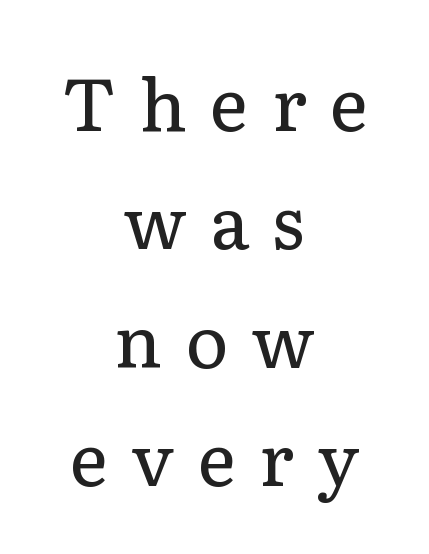
Q: Is the text bold? A: No.
Q: Is the text italic (slanted)? A: No, it is upright.
Q: Is the typeface a serif or a sans-serif typeface? A: Serif.
Q: Is the text underlined? A: No.
Q: How is the paragraph aligned? A: Centered.
Q: Is the spacing between letters normal or unusually wide? A: Unusually wide.
Q: Is the spacing between lines tight, normal or loose? A: Normal.
Q: Width (condensed, normal, or wide)? A: Normal.
Q: Stroke contrast? A: Low.
Q: x-height? A: Medium.
Q: Monospaced? A: No.
